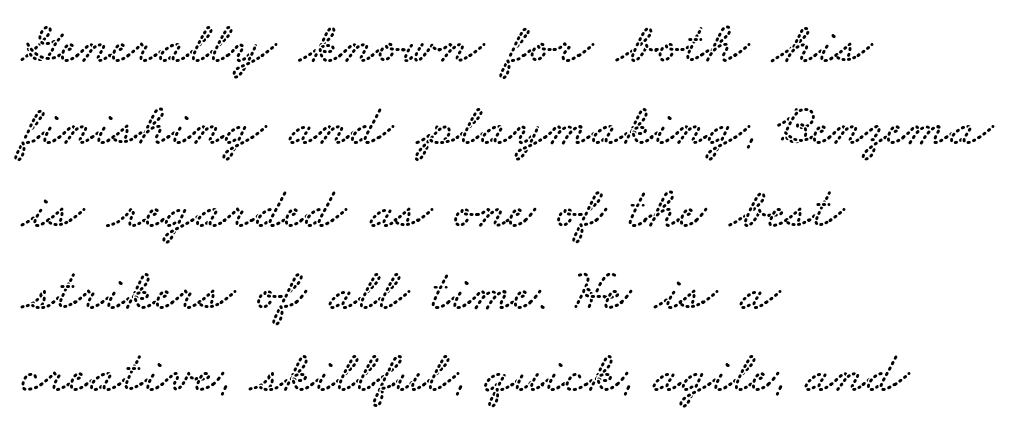
The image shows 58 px wide serif type; set left-aligned, normal line spacing (1.42x), normal letter spacing, not underlined; low stroke contrast and a small x-height.
